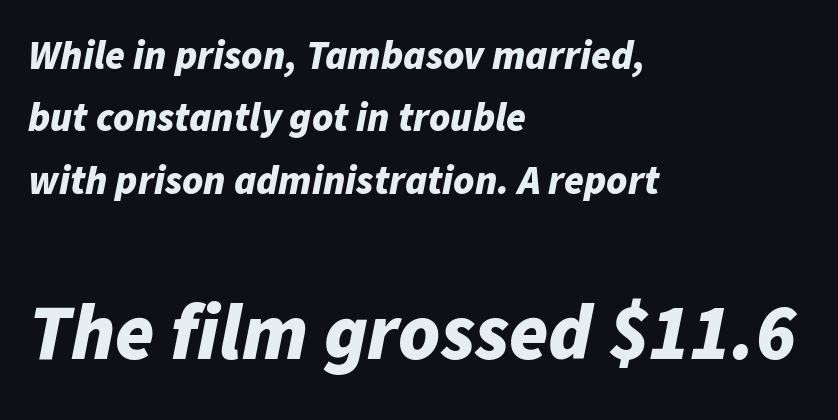
The image shows 79 px bold type, italic (leaning right); set left-aligned, normal line spacing (1.56x), normal letter spacing, not underlined; the second (bottom) block is 1.98x larger; low stroke contrast and a medium x-height.
